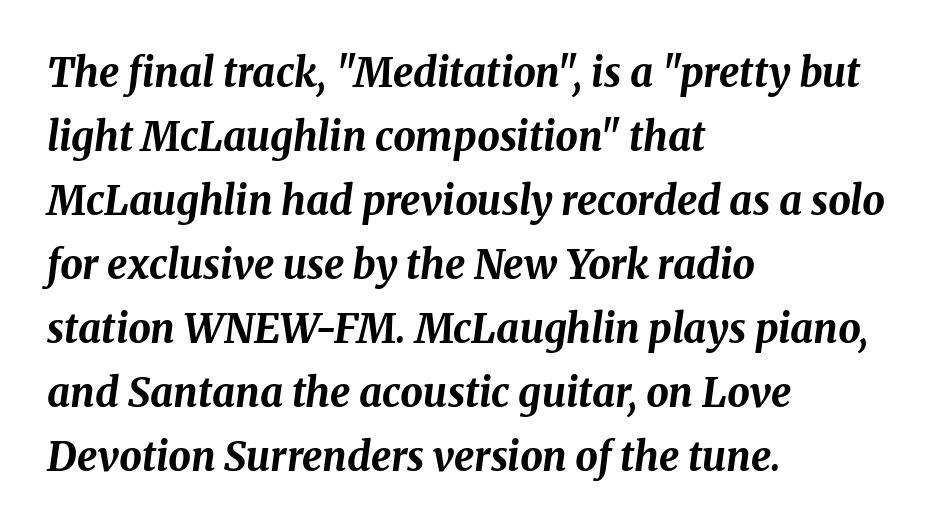
{"italic": "yes", "lean": "right", "slant_degrees": 8, "bold": "yes", "weight": "bold", "width": "normal", "stroke_contrast": "medium", "x_height": "medium", "monospaced": "no", "underline": "no", "align": "left", "line_spacing": "normal", "line_spacing_ratio": 1.6, "letter_spacing": "normal", "letter_spacing_em": 0.0, "glyph_px": 40}
